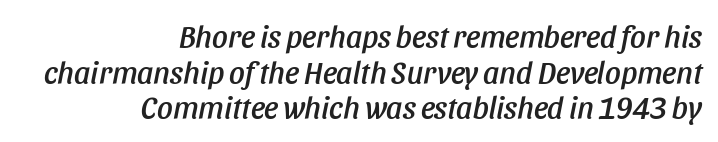
{"italic": "yes", "lean": "right", "slant_degrees": 11, "width": "condensed", "stroke_contrast": "low", "x_height": "large", "monospaced": "no", "underline": "no", "align": "right", "line_spacing": "tight", "line_spacing_ratio": 1.15, "letter_spacing": "normal", "letter_spacing_em": 0.0, "glyph_px": 31}
